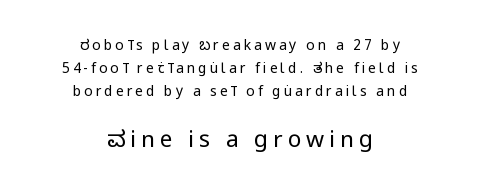
{"italic": "no", "bold": "no", "underline": "no", "align": "center", "line_spacing": "normal", "line_spacing_ratio": 1.65, "letter_spacing": "wide", "letter_spacing_em": 0.21, "larger_block": "second", "size_ratio": 1.64, "glyph_px": 23}
